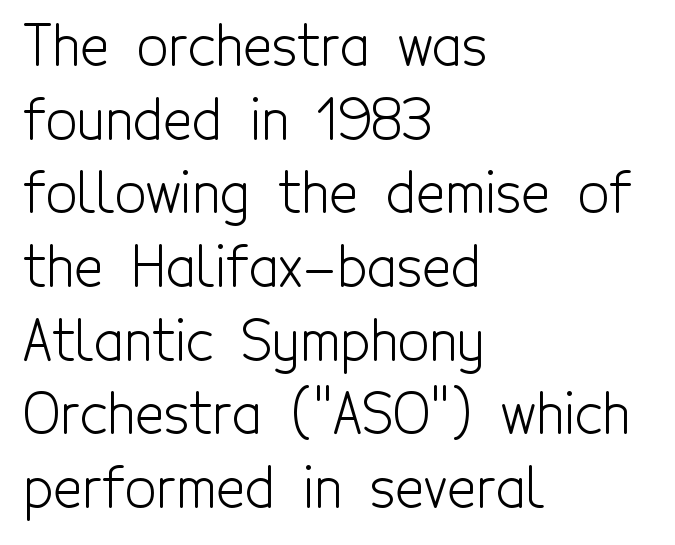
The line-height multiplier appears to be the usual default. Character widths vary here, with narrow letters taking less room than wide ones. Think standard paragraph weight, or any step lighter than that. What kind of face is this? One without serifs — a sans. This sample is left-justified, so line endings fall wherever the words run out.
